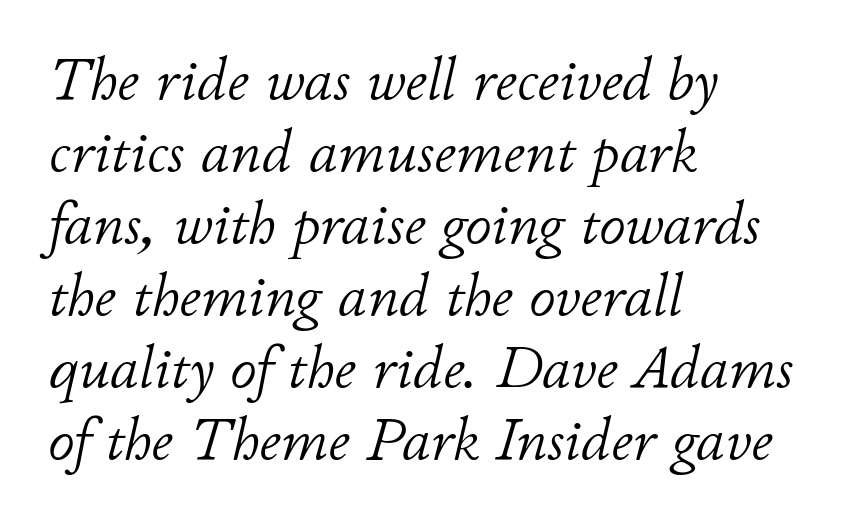
{"italic": "yes", "lean": "right", "slant_degrees": 11, "bold": "no", "weight": "light", "width": "normal", "stroke_contrast": "low", "x_height": "small", "monospaced": "no", "underline": "no", "align": "left", "line_spacing_ratio": 1.22, "letter_spacing": "normal", "letter_spacing_em": 0.0, "glyph_px": 59}
